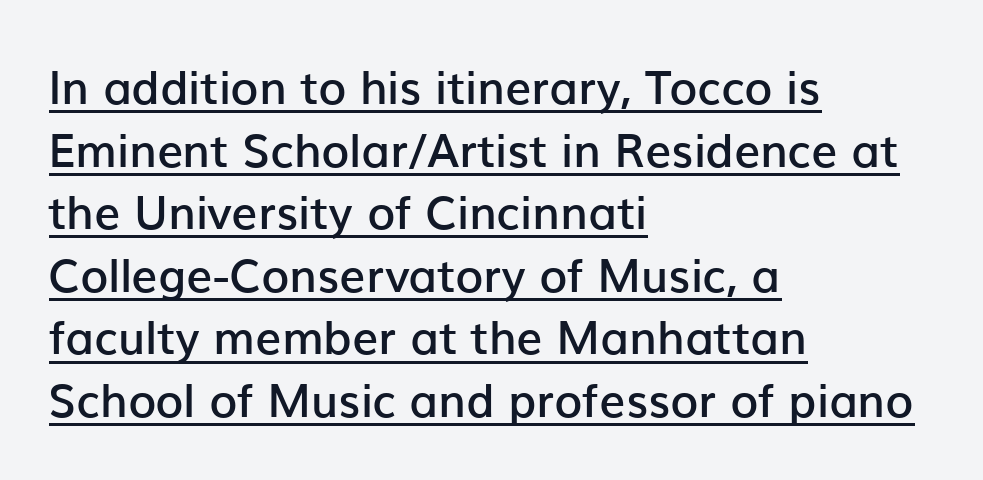
{"serif": "no", "italic": "no", "bold": "semi", "weight": "semibold", "width": "normal", "stroke_contrast": "low", "x_height": "medium", "monospaced": "no", "underline": "yes", "align": "left", "line_spacing": "normal", "line_spacing_ratio": 1.36, "letter_spacing": "normal", "letter_spacing_em": 0.0, "glyph_px": 46}
